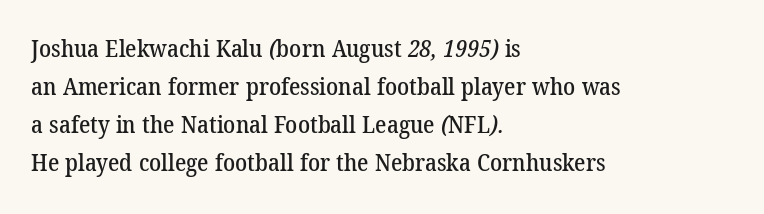
{"underline": "no", "align": "left", "line_spacing": "normal", "line_spacing_ratio": 1.58, "letter_spacing": "normal", "letter_spacing_em": 0.0, "glyph_px": 24}
